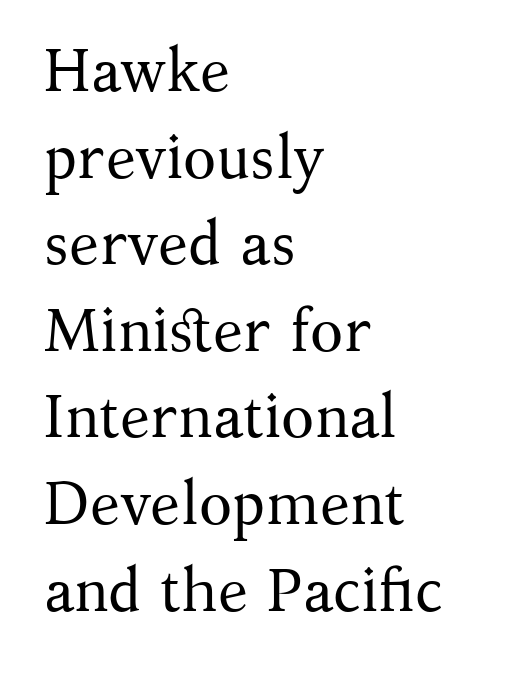
{"serif": "yes", "italic": "no", "bold": "no", "weight": "regular", "width": "normal", "stroke_contrast": "medium", "x_height": "medium", "monospaced": "no", "underline": "no", "align": "left", "line_spacing": "normal", "line_spacing_ratio": 1.42, "letter_spacing": "normal", "letter_spacing_em": 0.0, "glyph_px": 61}
